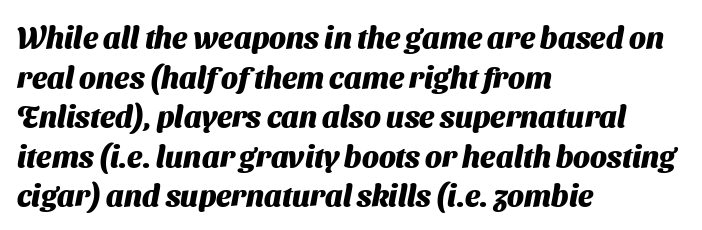
Q: Is the text bold? A: Yes.
Q: Is the typeface a serif or a sans-serif typeface? A: Sans-serif.
Q: Is the text underlined? A: No.
Q: How is the paragraph aligned? A: Left-aligned.
Q: Is the spacing between letters normal or unusually wide? A: Normal.
Q: Is the spacing between lines tight, normal or loose? A: Normal.
Q: Width (condensed, normal, or wide)? A: Normal.
Q: Stroke contrast? A: Medium.
Q: x-height? A: Medium.
Q: Monospaced? A: No.
